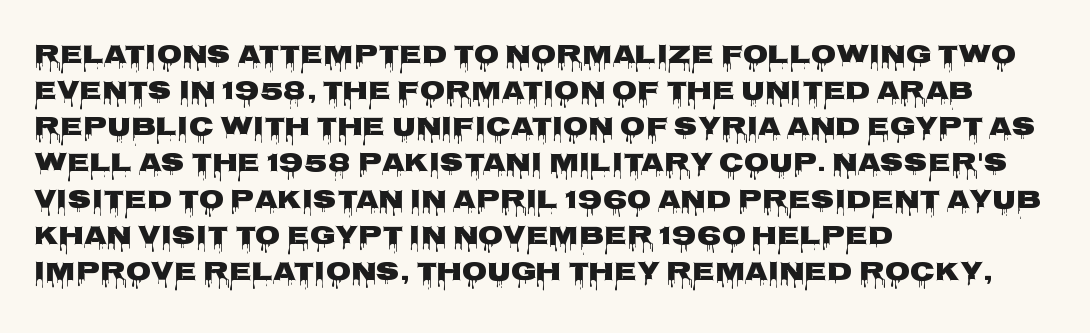
The image shows 26 px bold type, upright; set left-aligned, normal line spacing (1.39x), normal letter spacing, not underlined.
